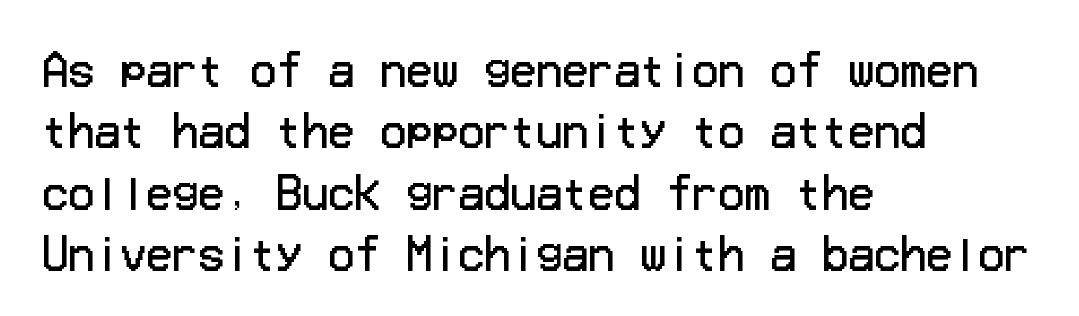
Q: Is the text bold? A: No.
Q: Is the text italic (slanted)? A: No, it is upright.
Q: Is the typeface a serif or a sans-serif typeface? A: Sans-serif.
Q: Is the text underlined? A: No.
Q: How is the paragraph aligned? A: Left-aligned.
Q: Is the spacing between letters normal or unusually wide? A: Normal.
Q: Is the spacing between lines tight, normal or loose? A: Normal.
Q: Width (condensed, normal, or wide)? A: Normal.
Q: Stroke contrast? A: Low.
Q: x-height? A: Medium.
